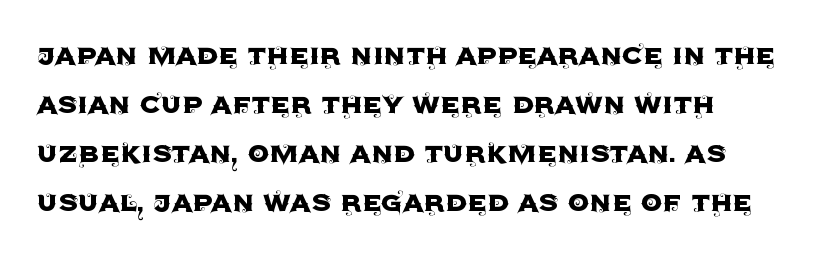
Q: Is the text italic (slanted)? A: No, it is upright.
Q: Is the typeface a serif or a sans-serif typeface? A: Sans-serif.
Q: Is the text underlined? A: No.
Q: How is the paragraph aligned? A: Left-aligned.
Q: Is the spacing between letters normal or unusually wide? A: Normal.
Q: Is the spacing between lines tight, normal or loose? A: Normal.
Q: Width (condensed, normal, or wide)? A: Normal.
Q: x-height? A: Large.
Q: Monospaced? A: No.
